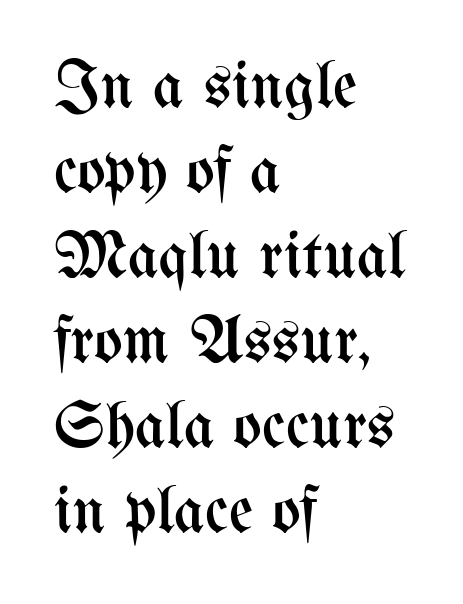
{"italic": "no", "bold": "no", "weight": "regular", "width": "condensed", "stroke_contrast": "medium", "x_height": "medium", "monospaced": "no", "underline": "no", "align": "left", "line_spacing": "normal", "line_spacing_ratio": 1.27, "letter_spacing": "normal", "letter_spacing_em": 0.0, "glyph_px": 67}
